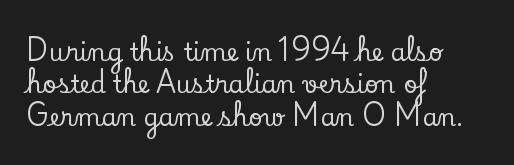
The image shows 24 px text type, upright; set left-aligned, normal line spacing (1.35x), normal letter spacing, not underlined.
